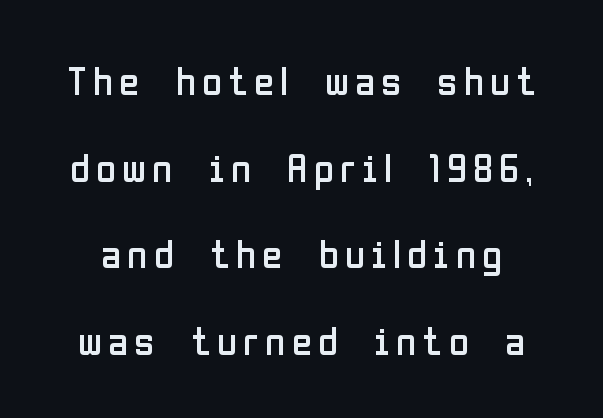
The image shows 41 px regular-weight, condensed sans-serif type, upright; set loose line spacing (2.11x), not underlined; low stroke contrast and a medium x-height.
